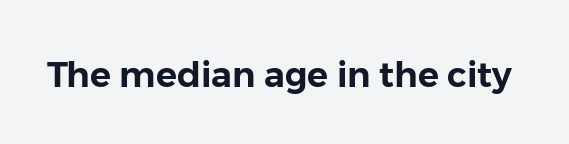
The words here are not underlined. Posture: upright roman. Each letter's strokes conclude bluntly, with no projecting serifs. Spacing between characters is what you'd get straight out of the box.
